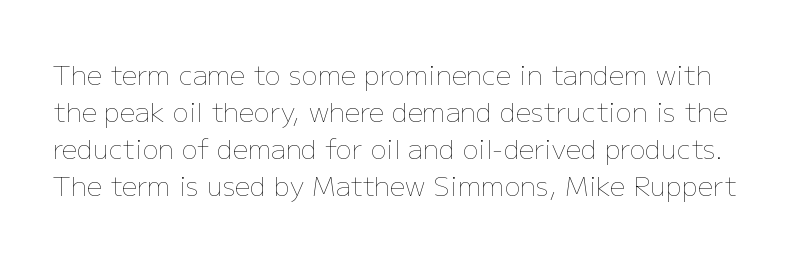
Q: Is the text bold? A: No.
Q: Is the text italic (slanted)? A: No, it is upright.
Q: Is the text underlined? A: No.
Q: Is the spacing between letters normal or unusually wide? A: Normal.
Q: Is the spacing between lines tight, normal or loose? A: Normal.
